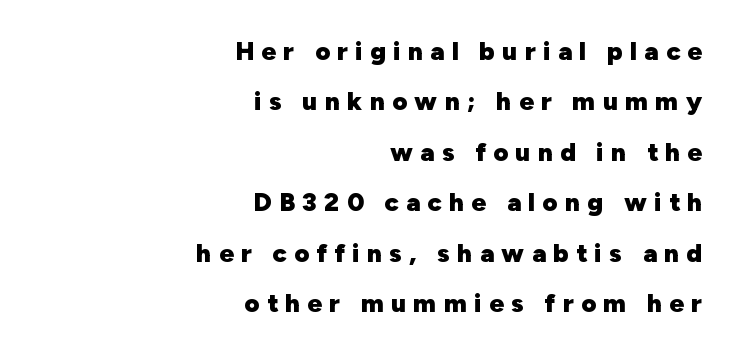
Q: Is the text bold? A: Yes.
Q: Is the text italic (slanted)? A: No, it is upright.
Q: Is the text underlined? A: No.
Q: How is the paragraph aligned? A: Right-aligned.
Q: Is the spacing between letters normal or unusually wide? A: Unusually wide.
Q: Is the spacing between lines tight, normal or loose? A: Loose.
